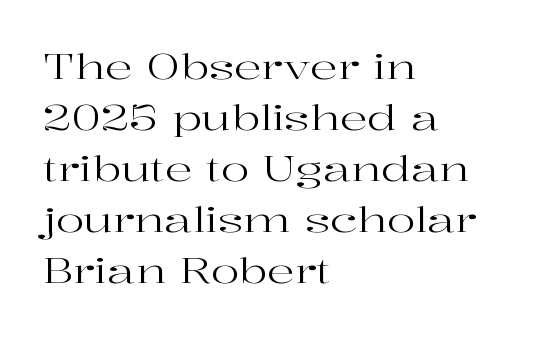
Q: Is the text bold? A: No.
Q: Is the text italic (slanted)? A: No, it is upright.
Q: Is the typeface a serif or a sans-serif typeface? A: Serif.
Q: Is the text underlined? A: No.
Q: How is the paragraph aligned? A: Left-aligned.
Q: Is the spacing between letters normal or unusually wide? A: Normal.
Q: Is the spacing between lines tight, normal or loose? A: Normal.
Q: Width (condensed, normal, or wide)? A: Wide.
Q: Stroke contrast? A: High.
Q: x-height? A: Medium.
Q: Monospaced? A: No.
